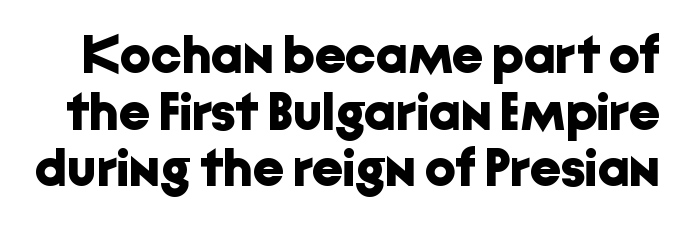
Q: Is the text bold? A: Yes.
Q: Is the text italic (slanted)? A: No, it is upright.
Q: Is the typeface a serif or a sans-serif typeface? A: Sans-serif.
Q: Is the text underlined? A: No.
Q: Is the spacing between letters normal or unusually wide? A: Normal.
Q: Is the spacing between lines tight, normal or loose? A: Tight.
Q: Width (condensed, normal, or wide)? A: Normal.
Q: Stroke contrast? A: Low.
Q: x-height? A: Medium.
Q: Monospaced? A: No.
